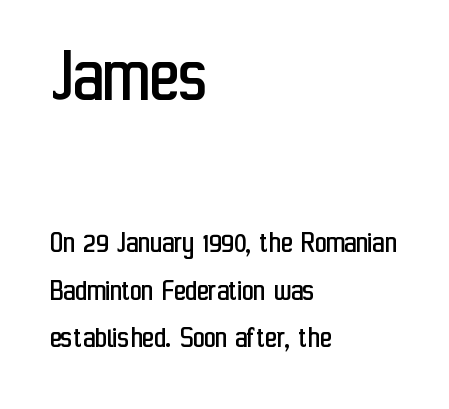
The image shows 80 px regular-weight, condensed sans-serif type, upright; set left-aligned, normal line spacing (1.48x), normal letter spacing, not underlined; the first (top) block is 2.5x larger; low stroke contrast and a medium x-height.
